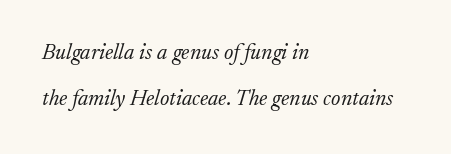
{"italic": "yes", "lean": "right", "slant_degrees": 17, "bold": "no", "underline": "no", "align": "left", "line_spacing": "loose", "line_spacing_ratio": 2.11, "letter_spacing": "normal", "letter_spacing_em": 0.0, "glyph_px": 22}
